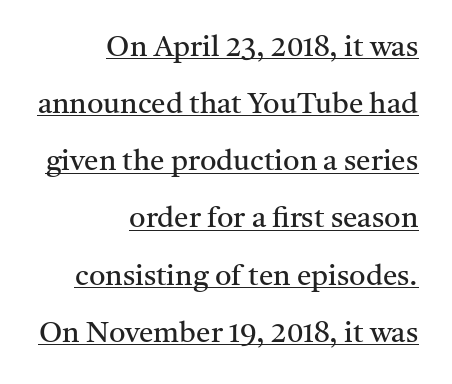
You can see a thin bar hugging the bottom of the glyphs. Line endings align vertically; line beginnings do not. Italic: no, the glyphs are upright roman. The passage shown has conventional tracking throughout. The font is comparable to plain body text, perhaps lighter.
